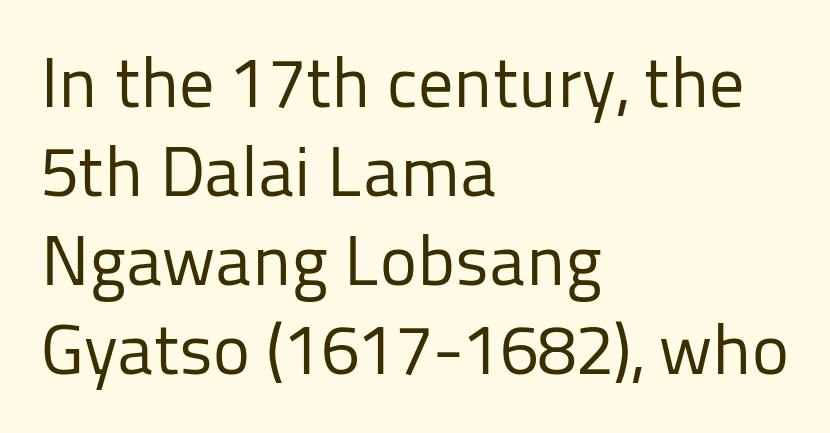
Q: Is the text bold? A: No.
Q: Is the text italic (slanted)? A: No, it is upright.
Q: Is the typeface a serif or a sans-serif typeface? A: Sans-serif.
Q: Is the text underlined? A: No.
Q: How is the paragraph aligned? A: Left-aligned.
Q: Is the spacing between letters normal or unusually wide? A: Normal.
Q: Is the spacing between lines tight, normal or loose? A: Normal.
Q: Width (condensed, normal, or wide)? A: Normal.
Q: Stroke contrast? A: Low.
Q: x-height? A: Medium.
Q: Monospaced? A: No.
